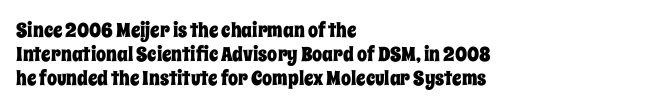
{"italic": "no", "underline": "no", "align": "left", "line_spacing_ratio": 1.21, "letter_spacing": "normal", "letter_spacing_em": 0.0, "glyph_px": 20}
